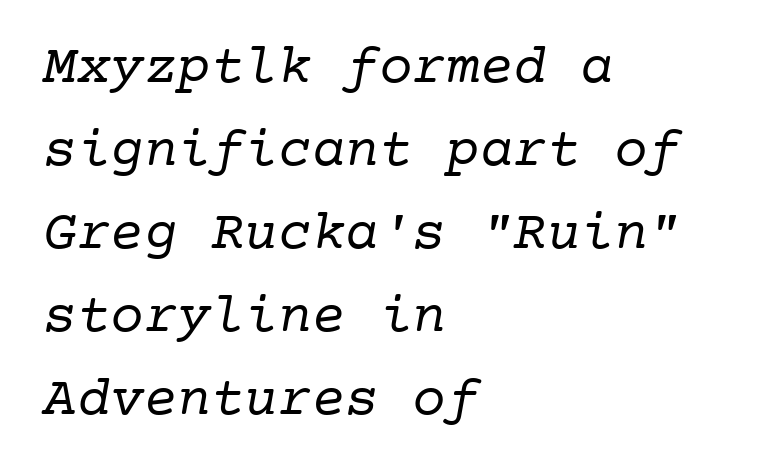
Has an underline been added? It has not. These lines keep a tight, regular rhythm from letter to letter. Unlike a clean sans, this face finishes its strokes with serifs. The face used here is monospaced, like something from a code editor.
